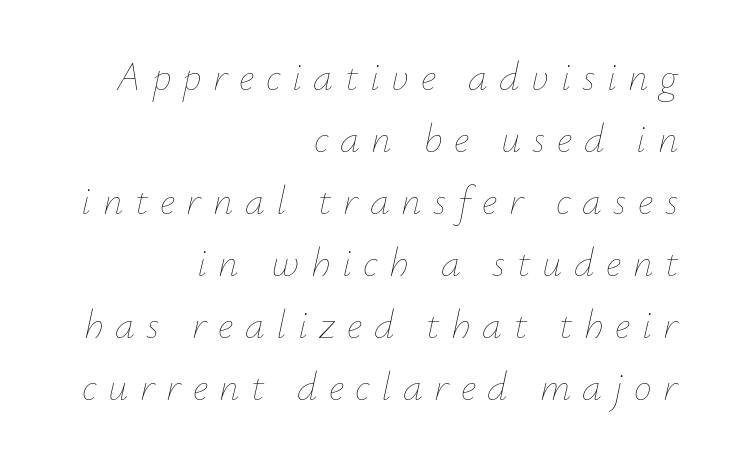
{"italic": "yes", "lean": "right", "slant_degrees": 12, "bold": "no", "weight": "thin", "width": "normal", "stroke_contrast": "low", "x_height": "small", "monospaced": "no", "underline": "no", "align": "right", "line_spacing": "normal", "line_spacing_ratio": 1.55, "letter_spacing": "wide", "letter_spacing_em": 0.29, "glyph_px": 40}
